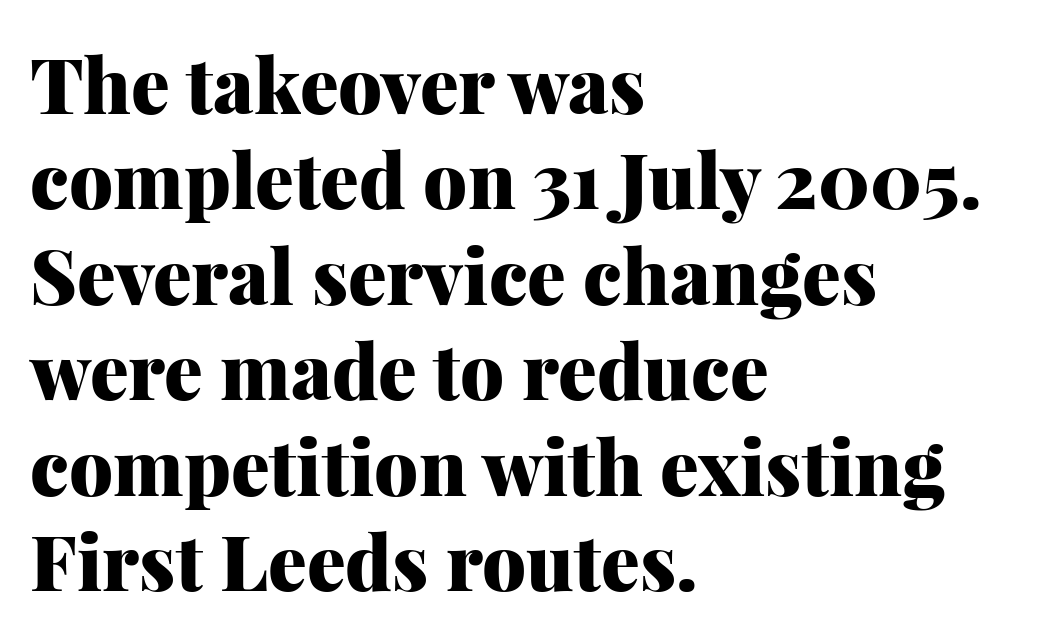
Q: Is the text bold? A: Yes.
Q: Is the text italic (slanted)? A: No, it is upright.
Q: Is the typeface a serif or a sans-serif typeface? A: Serif.
Q: Is the text underlined? A: No.
Q: How is the paragraph aligned? A: Left-aligned.
Q: Is the spacing between letters normal or unusually wide? A: Normal.
Q: Width (condensed, normal, or wide)? A: Normal.
Q: Stroke contrast? A: Medium.
Q: x-height? A: Medium.
Q: Monospaced? A: No.
